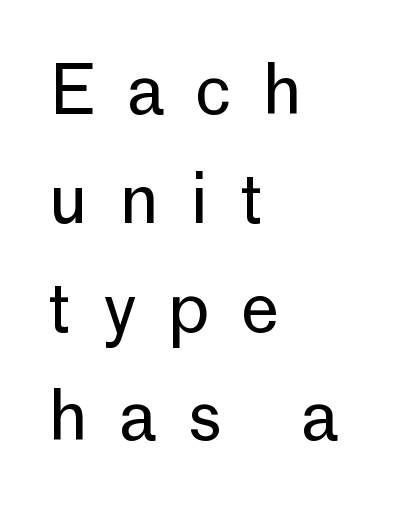
Q: Is the text bold? A: No.
Q: Is the text italic (slanted)? A: No, it is upright.
Q: Is the typeface a serif or a sans-serif typeface? A: Sans-serif.
Q: Is the text underlined? A: No.
Q: How is the paragraph aligned? A: Left-aligned.
Q: Is the spacing between letters normal or unusually wide? A: Unusually wide.
Q: Is the spacing between lines tight, normal or loose? A: Normal.
Q: Width (condensed, normal, or wide)? A: Normal.
Q: Stroke contrast? A: Low.
Q: x-height? A: Medium.
Q: Monospaced? A: No.
